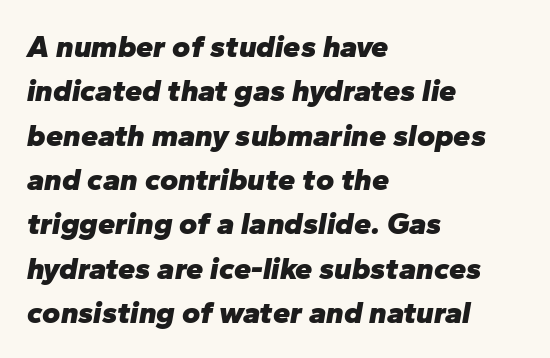
{"italic": "yes", "lean": "right", "slant_degrees": 10, "bold": "yes", "weight": "heavy", "width": "normal", "stroke_contrast": "low", "x_height": "medium", "monospaced": "no", "underline": "no", "align": "left", "line_spacing": "normal", "line_spacing_ratio": 1.43, "letter_spacing": "normal", "letter_spacing_em": 0.0, "glyph_px": 31}
